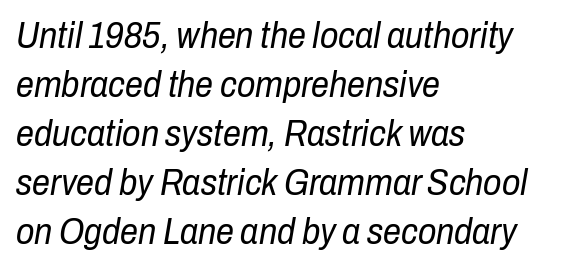
{"italic": "yes", "lean": "right", "slant_degrees": 10, "bold": "no", "weight": "regular", "width": "condensed", "stroke_contrast": "low", "x_height": "medium", "monospaced": "no", "underline": "no", "align": "left", "line_spacing": "normal", "line_spacing_ratio": 1.36, "letter_spacing": "normal", "letter_spacing_em": 0.0, "glyph_px": 36}
